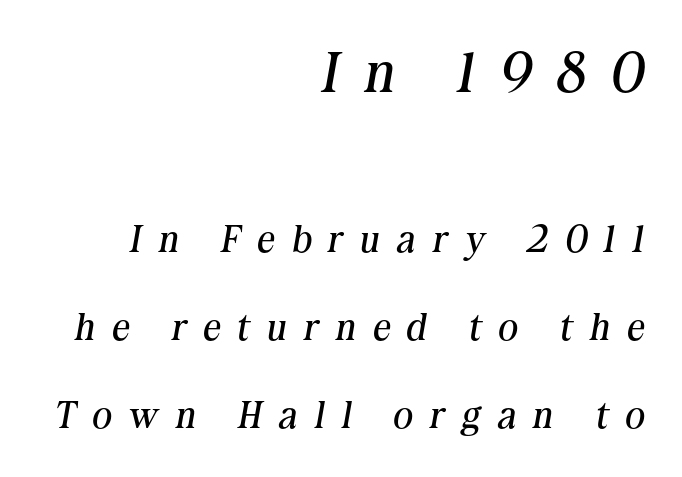
The image shows 57 px regular-weight serif type, italic (leaning right); set right-aligned, loose line spacing (2.32x), unusually wide letter spacing (+0.45 em), not underlined; the first (top) block is 1.5x larger; medium stroke contrast and a medium x-height.
